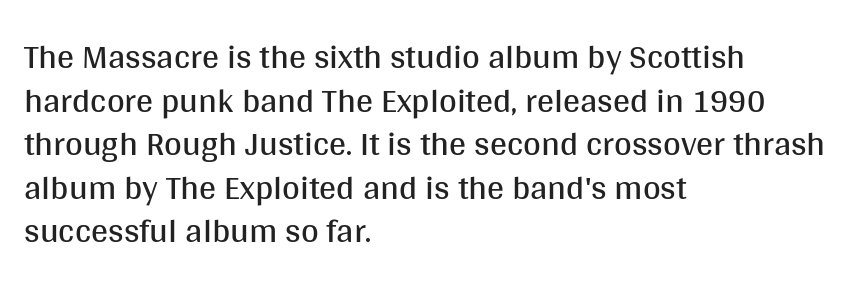
{"serif": "no", "italic": "no", "bold": "no", "weight": "regular", "width": "normal", "stroke_contrast": "medium", "x_height": "large", "monospaced": "no", "underline": "no", "align": "left", "line_spacing": "normal", "line_spacing_ratio": 1.28, "letter_spacing": "normal", "letter_spacing_em": 0.0, "glyph_px": 34}
